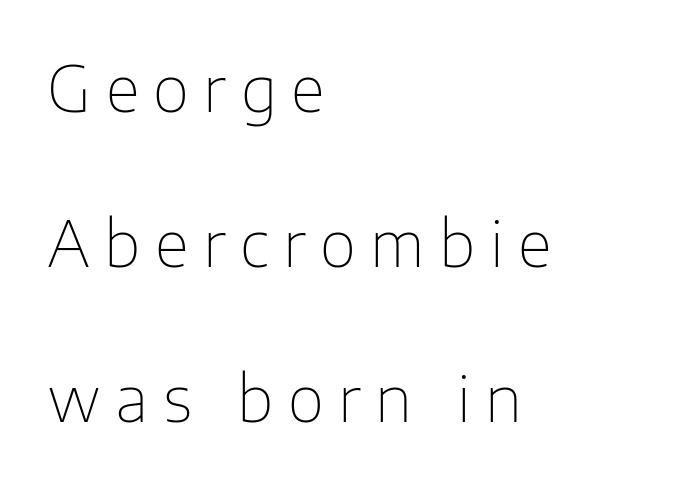
Q: Is the text bold? A: No.
Q: Is the text italic (slanted)? A: No, it is upright.
Q: Is the typeface a serif or a sans-serif typeface? A: Sans-serif.
Q: Is the text underlined? A: No.
Q: How is the paragraph aligned? A: Left-aligned.
Q: Is the spacing between letters normal or unusually wide? A: Unusually wide.
Q: Is the spacing between lines tight, normal or loose? A: Loose.
Q: Width (condensed, normal, or wide)? A: Normal.
Q: Stroke contrast? A: Low.
Q: x-height? A: Medium.
Q: Monospaced? A: No.
